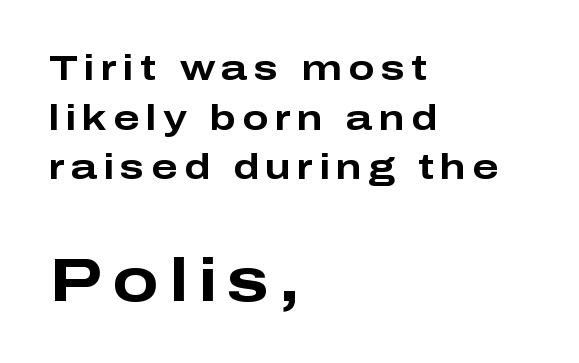
{"serif": "no", "italic": "no", "bold": "yes", "weight": "bold", "width": "wide", "stroke_contrast": "low", "x_height": "medium", "monospaced": "no", "underline": "no", "align": "left", "line_spacing": "normal", "line_spacing_ratio": 1.42, "larger_block": "second", "size_ratio": 1.74, "glyph_px": 61}
